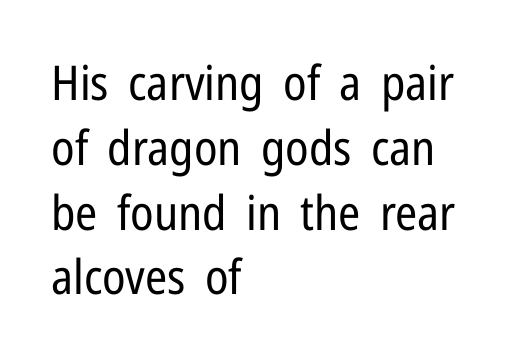
The face used here is rendered with its standard letterfit. The typeface has the unassuming heft of standard copy or less. Do the characters align in a grid? No, the font is proportional. No feet cap the strokes, marking this as sans-serif type. In terms of leading, this rendering sits right in the middle.
